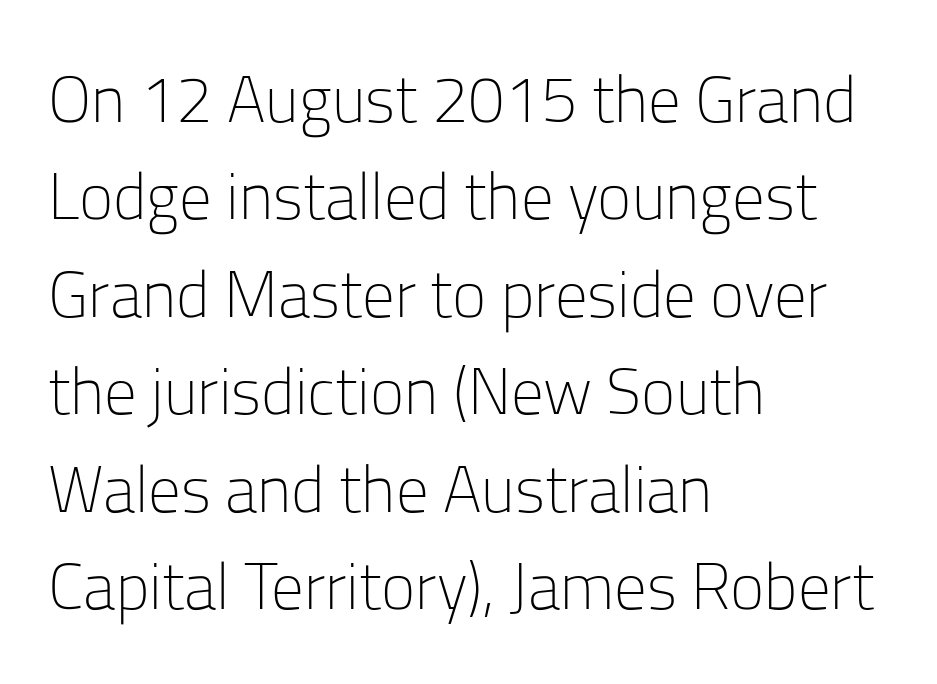
{"serif": "no", "italic": "no", "bold": "no", "weight": "light", "width": "normal", "stroke_contrast": "low", "x_height": "medium", "monospaced": "no", "underline": "no", "align": "left", "line_spacing": "normal", "line_spacing_ratio": 1.5, "letter_spacing": "normal", "letter_spacing_em": 0.0, "glyph_px": 65}
